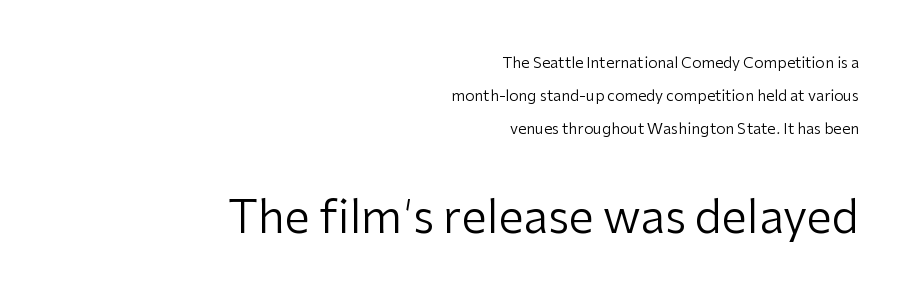
{"serif": "no", "italic": "no", "bold": "no", "weight": "regular", "width": "normal", "stroke_contrast": "low", "x_height": "medium", "monospaced": "no", "underline": "no", "align": "right", "line_spacing": "loose", "line_spacing_ratio": 2.19, "letter_spacing": "normal", "letter_spacing_em": 0.0, "larger_block": "second", "size_ratio": 3.0, "glyph_px": 45}
